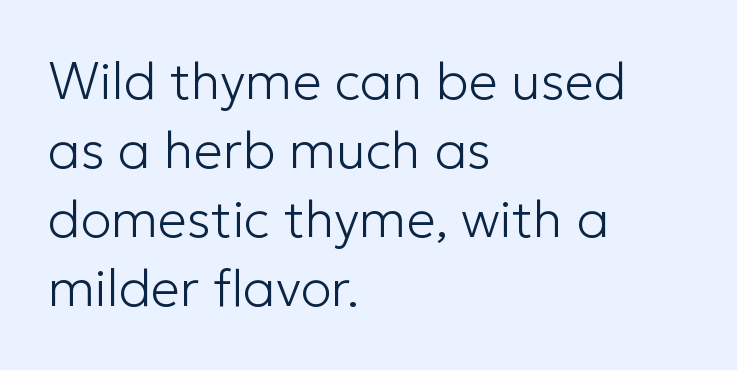
The image shows 52 px light sans-serif type, upright; set left-aligned, normal line spacing (1.33x), normal letter spacing, not underlined; low stroke contrast and a medium x-height.
